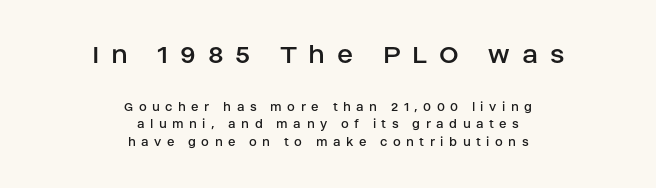
Q: Is the text bold? A: No.
Q: Is the text italic (slanted)? A: No, it is upright.
Q: Is the typeface a serif or a sans-serif typeface? A: Sans-serif.
Q: Is the text underlined? A: No.
Q: How is the paragraph aligned? A: Centered.
Q: Is the spacing between letters normal or unusually wide? A: Unusually wide.
Q: Is the spacing between lines tight, normal or loose? A: Normal.
Q: Which block of text is set in a larger size, the first (top) or the second (bottom)? A: The first (top) one.
Q: Width (condensed, normal, or wide)? A: Normal.
Q: Stroke contrast? A: Low.
Q: x-height? A: Large.
Q: Monospaced? A: No.
